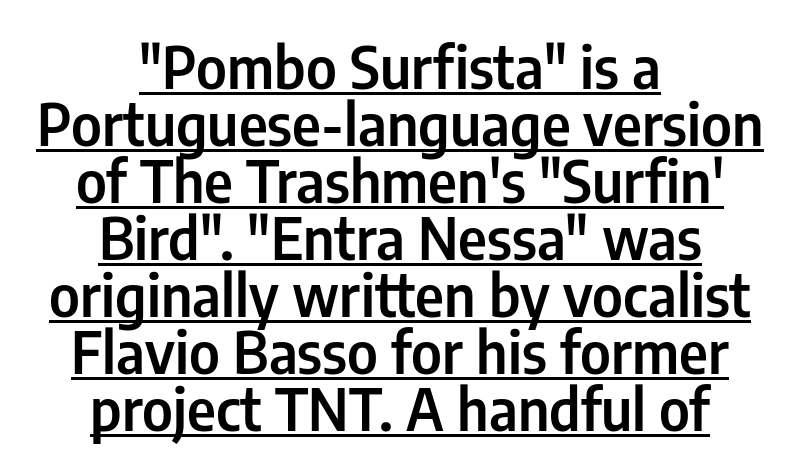
Each letter keeps its own natural width here, so spacing adapts to shape. The line-height multiplier appears low, near solid setting. Regarding serifs, this sample does without them. Is there any slant? The stems are plumb. Layout note: lines centered.
